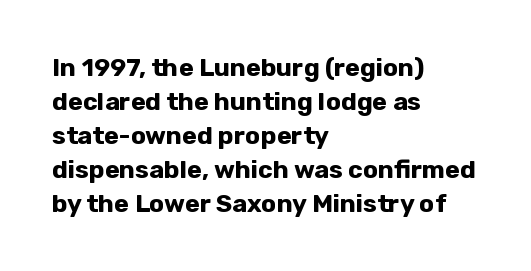
Just letters on the line, the space beneath them empty. No italicization has been applied; the sample stays upright. The rows are spaced the way most documents space them. The glyphs have the mass of a bold cut. Look at the tracking — it's just the regular setting, nothing added. Each line starts at the same left margin while the right side varies.
